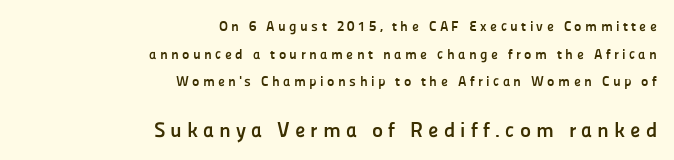
The passage shown is emphatically bold. The tracking reads as deliberately expanded to a designer's eye. Ordinary non-slanted type is in use. The passage shown stacks its lines with a broad gap.
